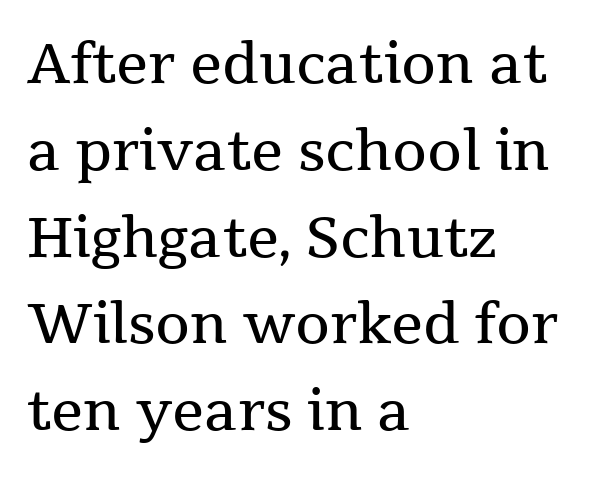
Upright lettering throughout. The passage is arranged the way most books set body copy — flush left. What kind of face is this? One with serifs. These lines are rendered in a variable-pitch font. Baseline-to-baseline distance is the conventional proportion of letter height.
